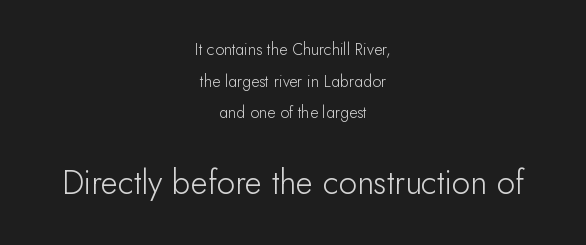
Is there much room between lines? Yes — plenty of vertical air separates them. The weight tops out at a normal text grade. Do the characters align in a grid? No, the font is proportional. The rendering enlarges the type as you move from the upper chunk to the lower.
